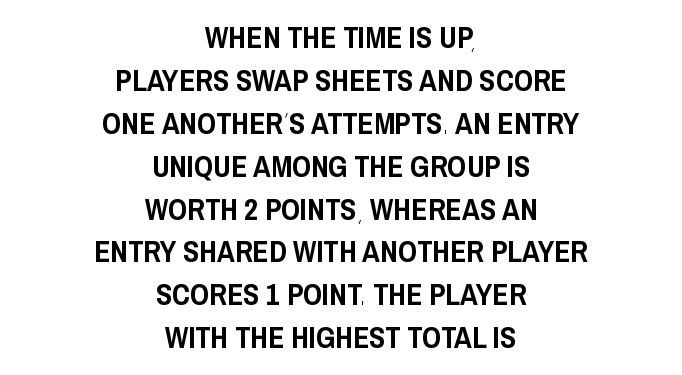
The image shows 30 px condensed sans-serif type, upright; set centered, normal line spacing (1.43x), normal letter spacing, not underlined; low stroke contrast and a large x-height.
